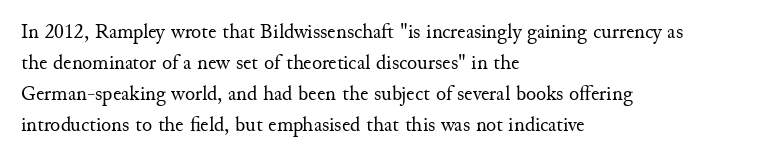
If you drew a line through each stem, it would be perfectly vertical. Leftover space on each line is placed entirely after the last word. The vertical gap from one line to the next is medium. The specimen omits any rule beneath the text block's lines.
